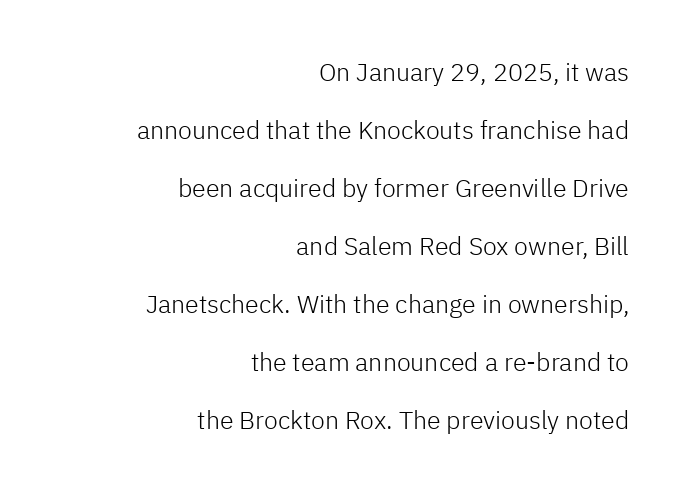
{"italic": "no", "bold": "no", "underline": "no", "align": "right", "line_spacing": "loose", "line_spacing_ratio": 2.32, "letter_spacing": "normal", "letter_spacing_em": 0.0, "glyph_px": 25}
